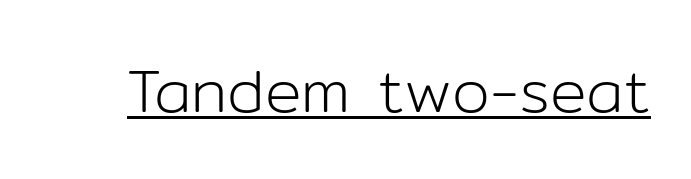
The image shows 61 px light sans-serif type, upright; set normal letter spacing, underlined; low stroke contrast and a medium x-height.
